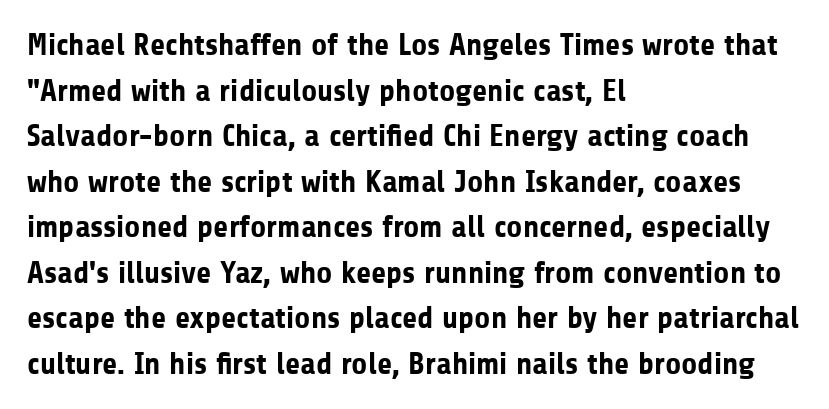
The font family rendered here belongs to the sans-serif group. The tracking reads as untouched default to a designer's eye. The specimen reads as upright at a glance. A normal amount of white space separates one row of letters from the next. The baseline area is clear. The lines are quadded left.
